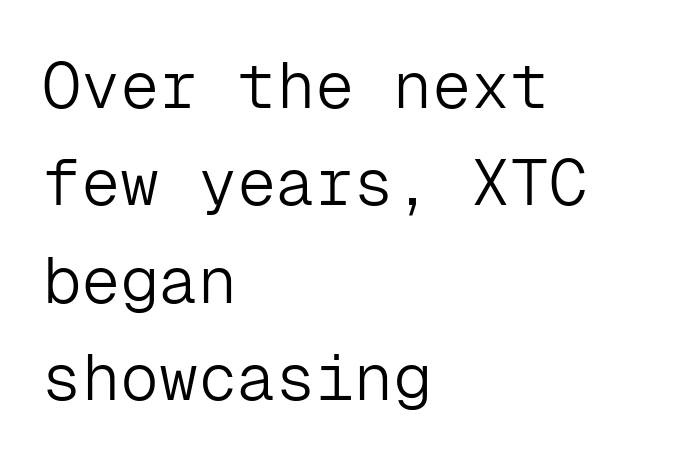
Q: Is the text bold? A: No.
Q: Is the text italic (slanted)? A: No, it is upright.
Q: Is the typeface a serif or a sans-serif typeface? A: Sans-serif.
Q: Is the text underlined? A: No.
Q: How is the paragraph aligned? A: Left-aligned.
Q: Is the spacing between letters normal or unusually wide? A: Normal.
Q: Is the spacing between lines tight, normal or loose? A: Normal.
Q: Width (condensed, normal, or wide)? A: Normal.
Q: Stroke contrast? A: Low.
Q: x-height? A: Medium.
Q: Monospaced? A: Yes.
